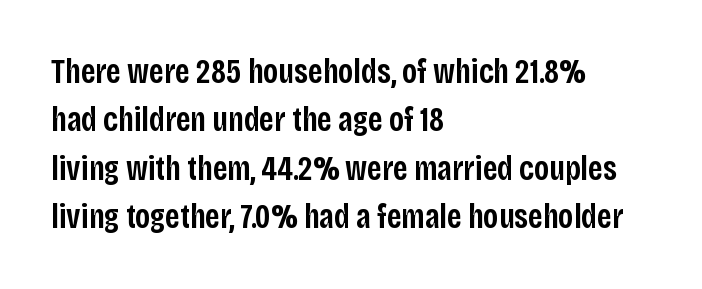
{"serif": "no", "italic": "no", "bold": "semi", "weight": "semibold", "width": "condensed", "stroke_contrast": "low", "x_height": "large", "monospaced": "no", "underline": "no", "align": "left", "line_spacing": "normal", "line_spacing_ratio": 1.42, "letter_spacing": "normal", "letter_spacing_em": 0.0, "glyph_px": 34}
